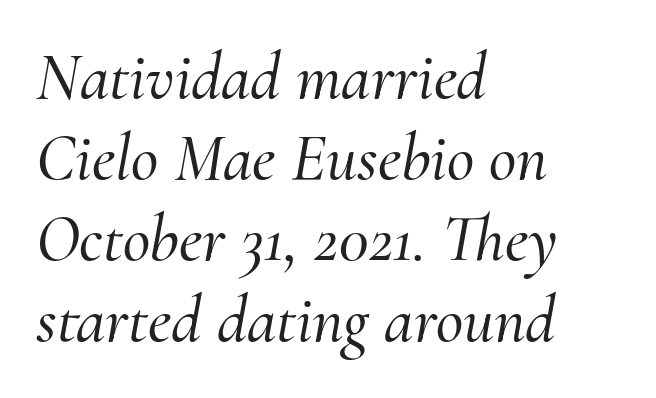
Q: Is the text italic (slanted)? A: Yes, it leans right by about 10 degrees.
Q: Is the typeface a serif or a sans-serif typeface? A: Serif.
Q: Is the text underlined? A: No.
Q: How is the paragraph aligned? A: Left-aligned.
Q: Is the spacing between letters normal or unusually wide? A: Normal.
Q: Width (condensed, normal, or wide)? A: Normal.
Q: Stroke contrast? A: Medium.
Q: x-height? A: Small.
Q: Monospaced? A: No.
